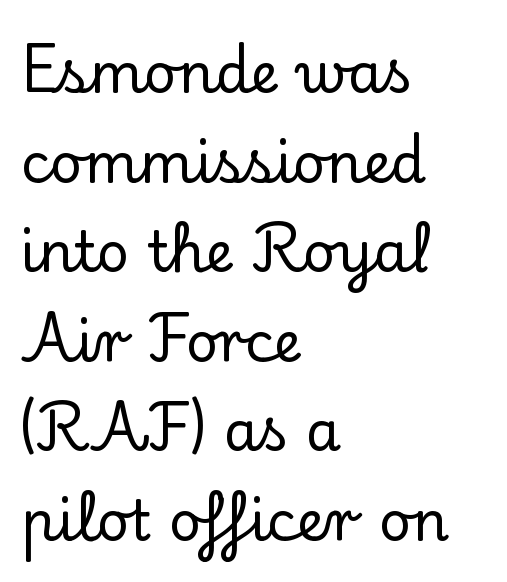
Q: Is the text italic (slanted)? A: No, it is upright.
Q: Is the typeface a serif or a sans-serif typeface? A: Serif.
Q: Is the text underlined? A: No.
Q: How is the paragraph aligned? A: Left-aligned.
Q: Is the spacing between letters normal or unusually wide? A: Normal.
Q: Is the spacing between lines tight, normal or loose? A: Normal.
Q: Width (condensed, normal, or wide)? A: Normal.
Q: Stroke contrast? A: Low.
Q: x-height? A: Small.
Q: Monospaced? A: No.
